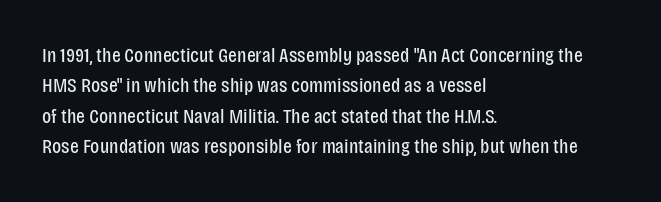
The image shows 21 px text type, upright; set left-aligned, normal line spacing (1.45x), normal letter spacing, not underlined.
